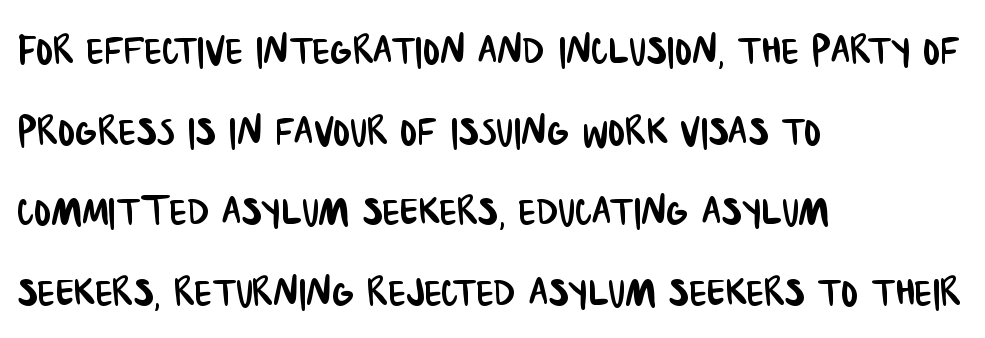
Words float on clear page, feet unadorned. Reading down the column, the eye jumps a familiar distance to each next line. The text was rendered using a sans face with plain stroke endings. Alignment: flush left. Think of a printed novel: that variable character pitch is what you see here. Does extra space separate the letters? No, they use regular spacing.
